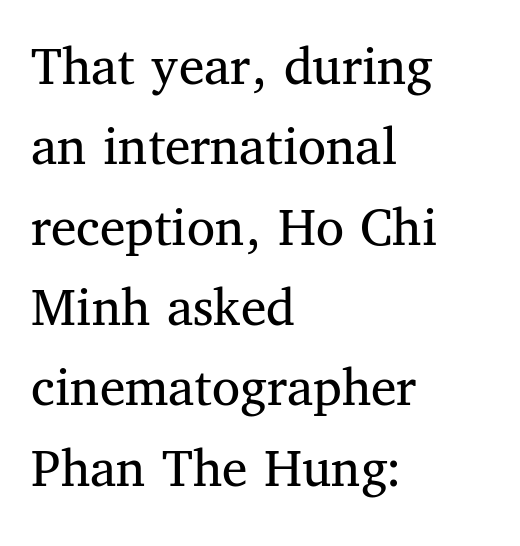
The image shows 57 px regular-weight serif type, upright; set left-aligned, normal line spacing (1.41x), normal letter spacing, not underlined; medium stroke contrast and a medium x-height.
